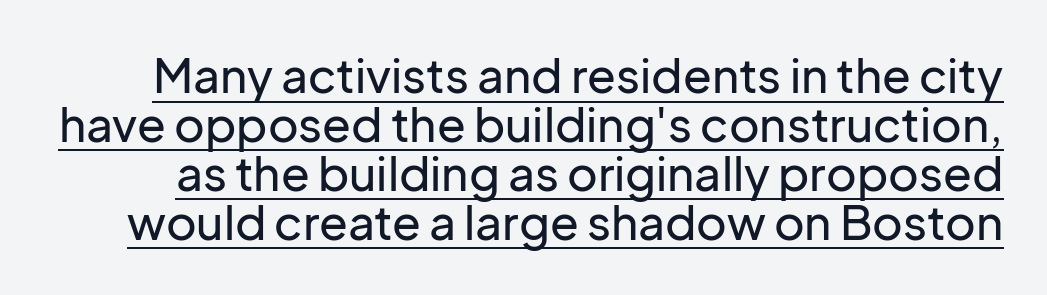
{"serif": "no", "italic": "no", "width": "normal", "stroke_contrast": "low", "x_height": "medium", "monospaced": "no", "underline": "yes", "line_spacing": "tight", "line_spacing_ratio": 1.04, "letter_spacing": "normal", "letter_spacing_em": 0.0, "glyph_px": 47}
